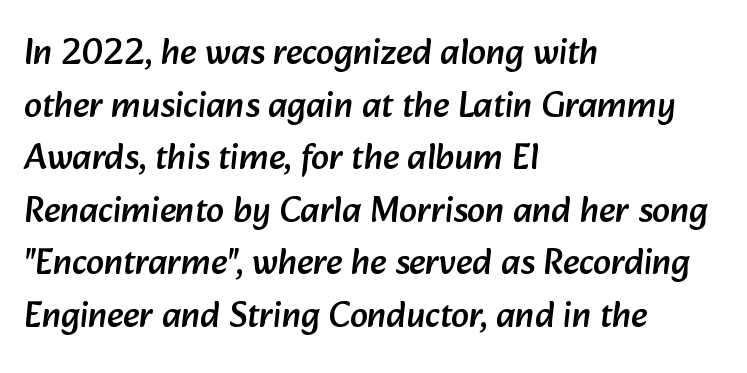
Compared with typical body copy, the letter spacing here is the same. Think of a printed novel: that variable character pitch is what you see here. In CSS terms this would be text-align: left. Honestly, there is no underline to notice here at all. Look at the bottom of the vertical strokes: they stop flat, with no serifs. Rows of type keep a routine distance in the vertical direction.
